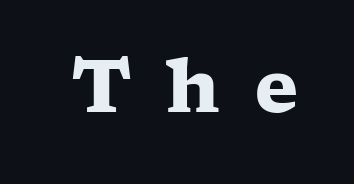
{"serif": "yes", "italic": "no", "bold": "yes", "weight": "heavy", "width": "wide", "stroke_contrast": "low", "x_height": "medium", "monospaced": "no", "underline": "no", "letter_spacing": "wide", "letter_spacing_em": 0.46, "glyph_px": 73}
